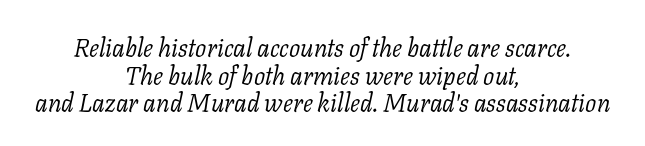
Q: Is the text bold? A: No.
Q: Is the text italic (slanted)? A: Yes, it leans right by about 11 degrees.
Q: Is the text underlined? A: No.
Q: How is the paragraph aligned? A: Centered.
Q: Is the spacing between letters normal or unusually wide? A: Normal.
Q: Is the spacing between lines tight, normal or loose? A: Tight.
